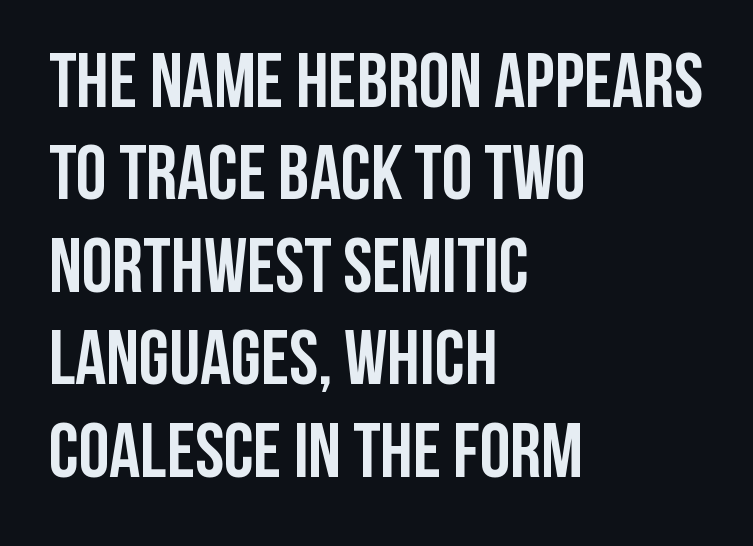
The image shows 77 px semibold, condensed sans-serif type, upright; set left-aligned, line spacing 1.2x, normal letter spacing, not underlined; low stroke contrast and a large x-height.
